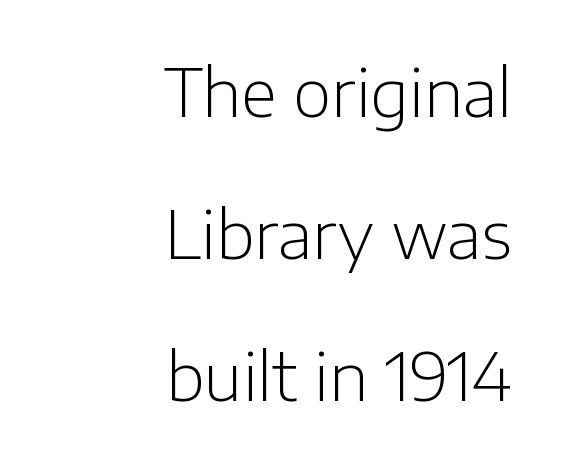
Rule under the text: the space is simply empty. Vertical stems look standard width or narrower in stroke. You could not count columns in this text — the font is proportionally spaced. This is roman type, the default non-slanted kind.
